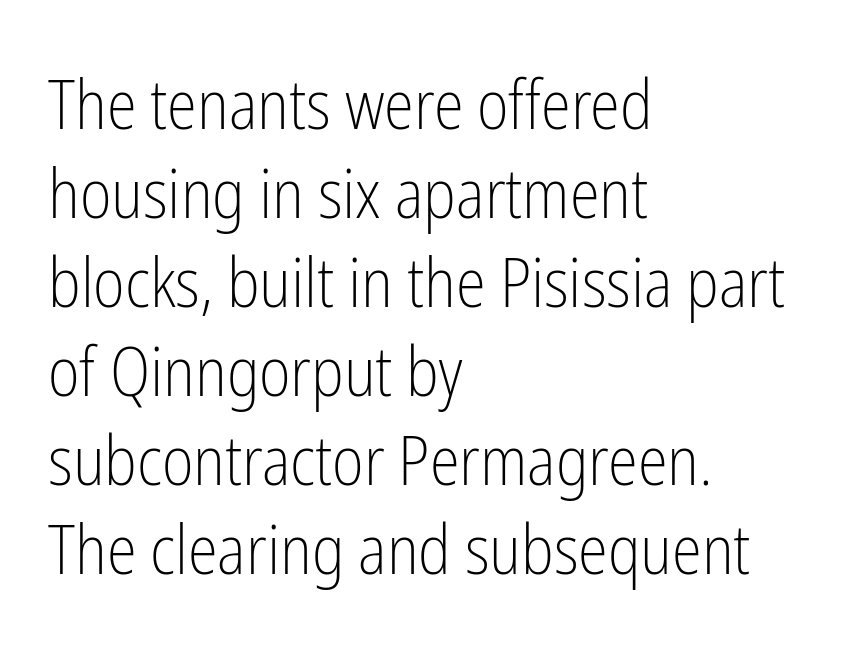
Do the letters lean? They stand straight. Left-aligned paragraph, ragged on the right. Clear beneath every line of the passage. Each new line begins a customary step beneath the previous one.
